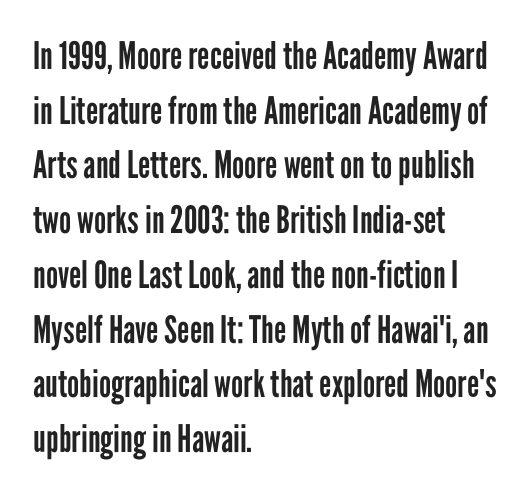
The rows are spaced the way most documents space them. A clean baseline with only descenders dipping below it. One-word summary of the alignment: left. Each stroke keeps to a modest, everyday thickness or less.
